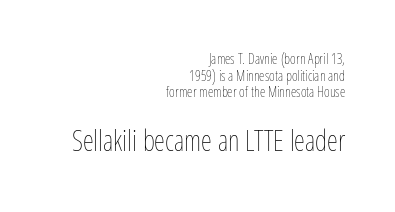
The rendering anchors every line to the right-hand side. Varying glyph widths throughout — classic text-font behaviour. Default kerning and tracking; the words read as compact shapes. The typography opts for an upright posture over an oblique one.
